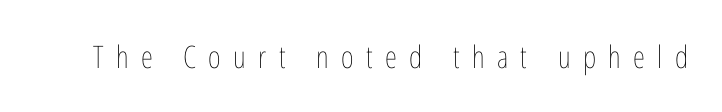
Q: Is the text bold? A: No.
Q: Is the text italic (slanted)? A: No, it is upright.
Q: Is the text underlined? A: No.
Q: Is the spacing between letters normal or unusually wide? A: Unusually wide.
Q: Width (condensed, normal, or wide)? A: Condensed.
Q: Stroke contrast? A: Low.
Q: x-height? A: Medium.
Q: Monospaced? A: No.
